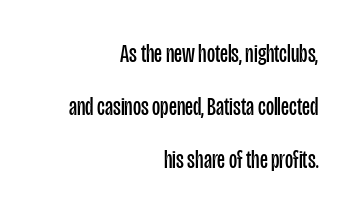
The image shows 25 px text type, upright; set right-aligned, loose line spacing (2.12x), normal letter spacing, not underlined.
